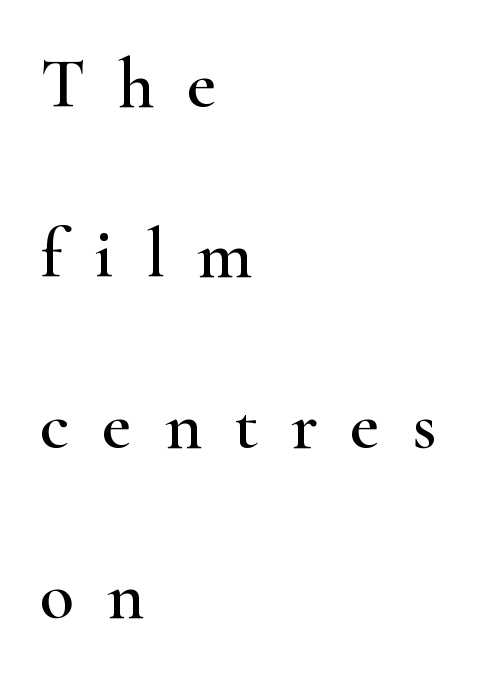
The paragraph has a hard left edge and a soft right edge. A typesetter would label this face a serif. The passage shown has open, widely tracked lettering throughout. Widely set lines give the paragraph a tall, airy silhouette. Proportional: the letters do not fall into vertical columns. This rendering features lettering with no underline.
